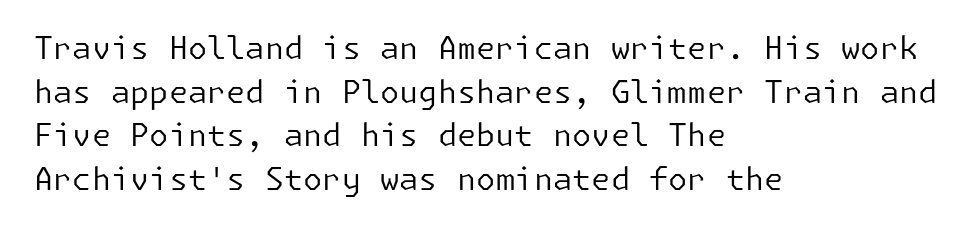
The image shows 31 px regular-weight sans-serif type, upright; set left-aligned, normal line spacing (1.41x), normal letter spacing, not underlined; low stroke contrast and a medium x-height.
